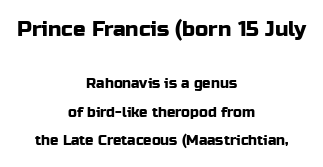
The image shows 21 px text type, upright; set centered, loose line spacing (2.03x), normal letter spacing, not underlined; the first (top) block is 1.5x larger.
